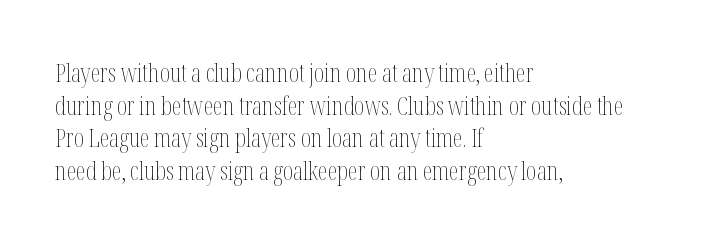
The image shows 25 px text type, upright; set left-aligned, normal line spacing (1.31x), normal letter spacing, not underlined.
